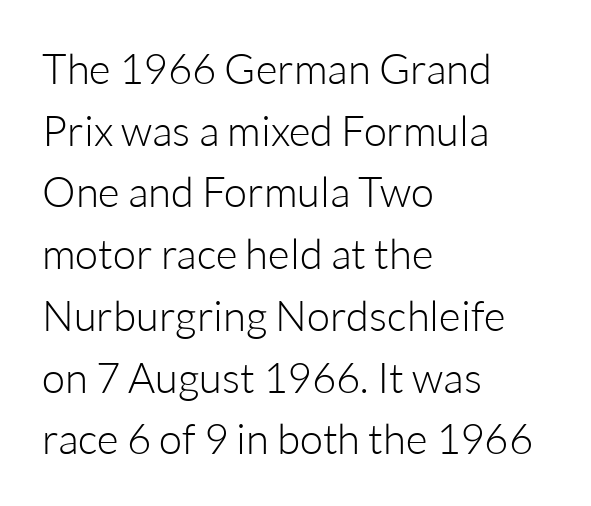
The lettering holds an erect, upright posture throughout. Think of a printed novel: that variable character pitch is what you see here. Every row of glyphs begins at an identical x-position on the left. The face used here is rendered with its standard letterfit. The leading is moderate, giving the passage an even texture.
